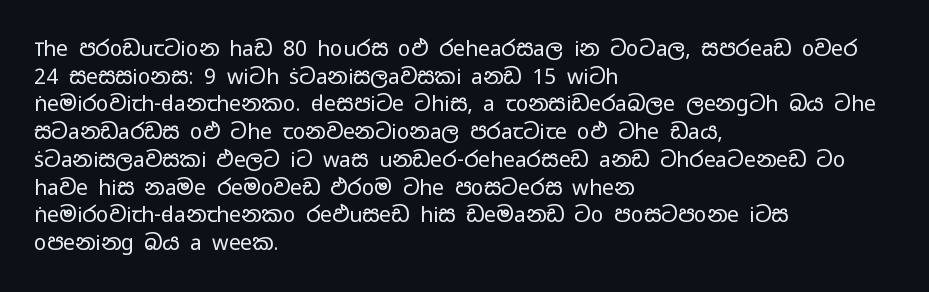
The image shows 21 px text type, upright; set left-aligned, normal line spacing (1.32x), normal letter spacing, not underlined.
